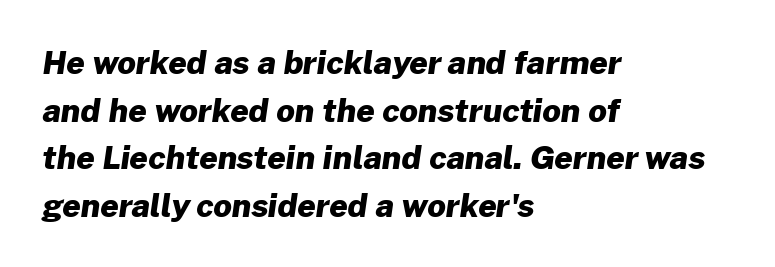
The image shows 32 px heavy sans-serif type; set left-aligned, normal line spacing (1.49x), normal letter spacing, not underlined; low stroke contrast and a medium x-height.
